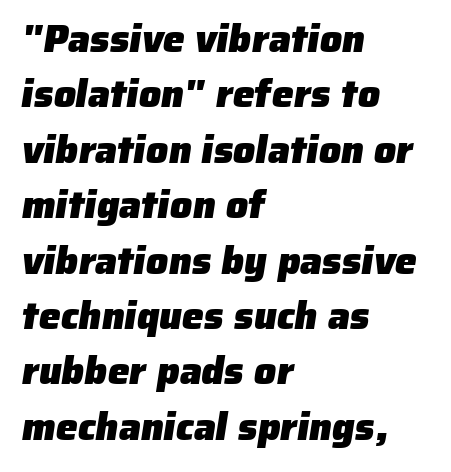
The image shows 39 px heavy sans-serif type; set left-aligned, normal line spacing (1.42x), normal letter spacing, not underlined; low stroke contrast and a medium x-height.
